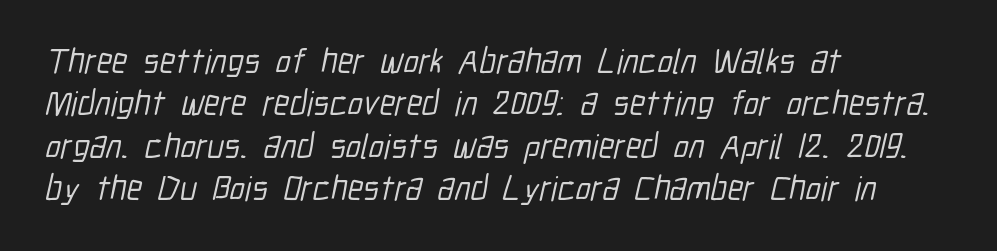
This rendering uses left alignment, leaving the right contour irregular. The space directly below the letters is spotless. Do the characters align in a grid? No, the font is proportional. The face used here is a sans, in the tradition of grotesques and geometrics.
